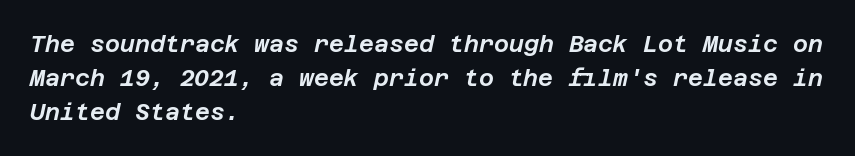
This rendering leaves character spacing at its baseline value. Bare-footed words on every line. You can tell it's italic because the verticals aren't actually vertical. Typeset ragged right — the left edge is the straight one. The rendering uses a moderate line-height, typical for paragraphs.
